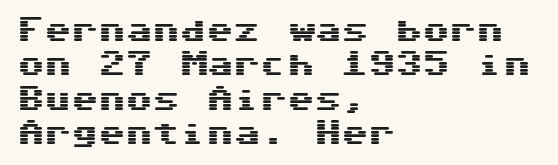
{"italic": "no", "underline": "no", "align": "left", "line_spacing": "normal", "line_spacing_ratio": 1.27, "letter_spacing": "normal", "letter_spacing_em": 0.0, "glyph_px": 27}
